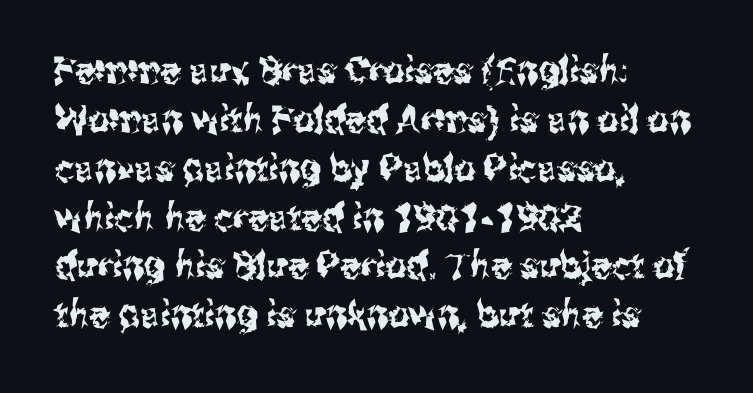
The image shows 37 px condensed sans-serif type, upright; set left-aligned, normal line spacing (1.32x), normal letter spacing, not underlined; medium stroke contrast and a medium x-height.
